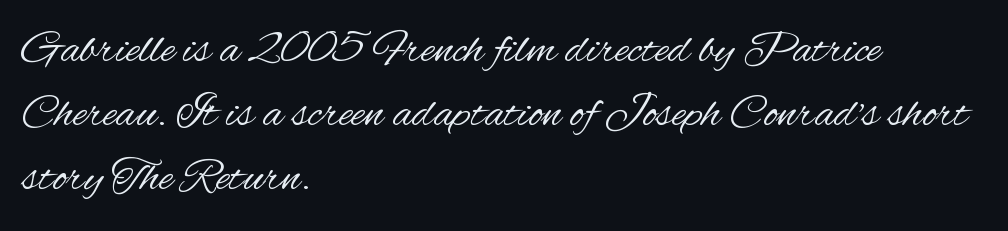
{"serif": "no", "bold": "no", "weight": "regular", "width": "condensed", "stroke_contrast": "medium", "x_height": "small", "monospaced": "no", "underline": "no", "align": "left", "line_spacing": "normal", "line_spacing_ratio": 1.36, "letter_spacing": "normal", "letter_spacing_em": 0.0, "glyph_px": 47}
